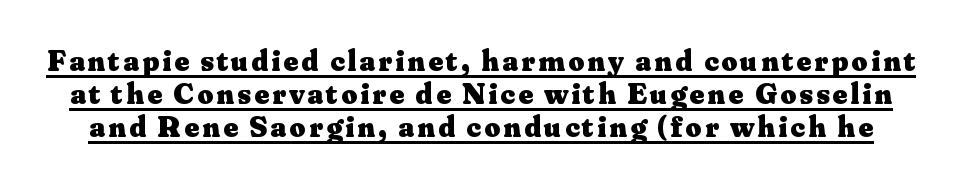
{"serif": "yes", "italic": "no", "bold": "yes", "weight": "heavy", "width": "normal", "stroke_contrast": "medium", "x_height": "small", "monospaced": "no", "underline": "yes", "line_spacing": "tight", "line_spacing_ratio": 1.06, "glyph_px": 31}
